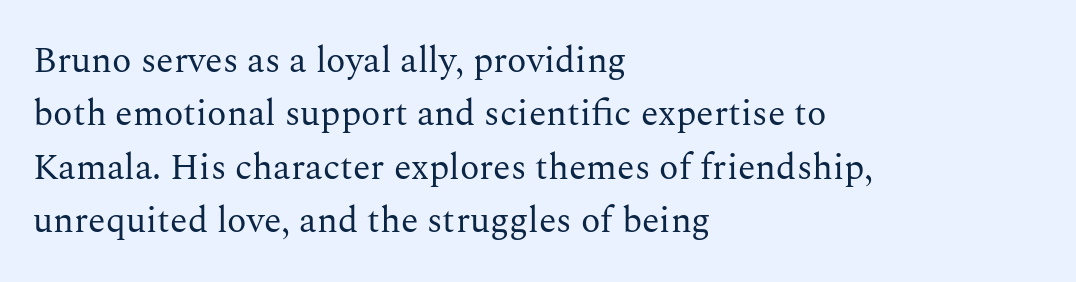
Q: Is the text bold? A: No.
Q: Is the text italic (slanted)? A: No, it is upright.
Q: Is the typeface a serif or a sans-serif typeface? A: Serif.
Q: Is the text underlined? A: No.
Q: How is the paragraph aligned? A: Left-aligned.
Q: Is the spacing between letters normal or unusually wide? A: Normal.
Q: Is the spacing between lines tight, normal or loose? A: Normal.
Q: Width (condensed, normal, or wide)? A: Normal.
Q: Stroke contrast? A: Medium.
Q: x-height? A: Medium.
Q: Monospaced? A: No.
